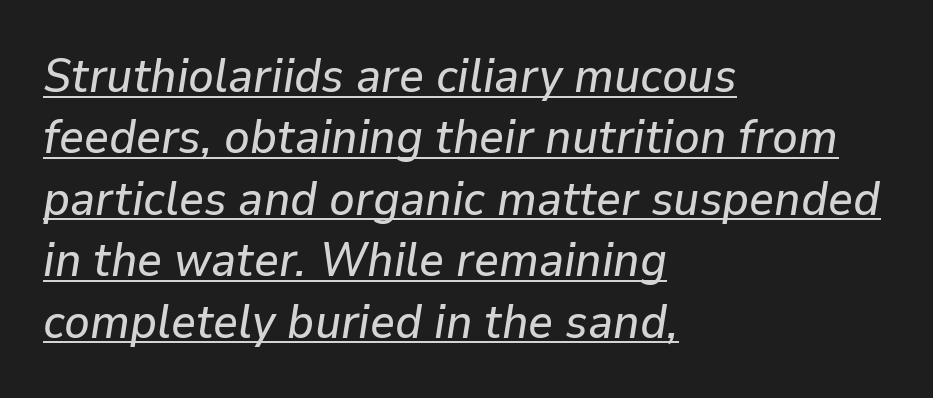
{"italic": "yes", "lean": "right", "slant_degrees": 9, "width": "normal", "stroke_contrast": "low", "x_height": "medium", "monospaced": "no", "underline": "yes", "align": "left", "line_spacing": "normal", "line_spacing_ratio": 1.28, "letter_spacing": "normal", "letter_spacing_em": 0.0, "glyph_px": 48}
